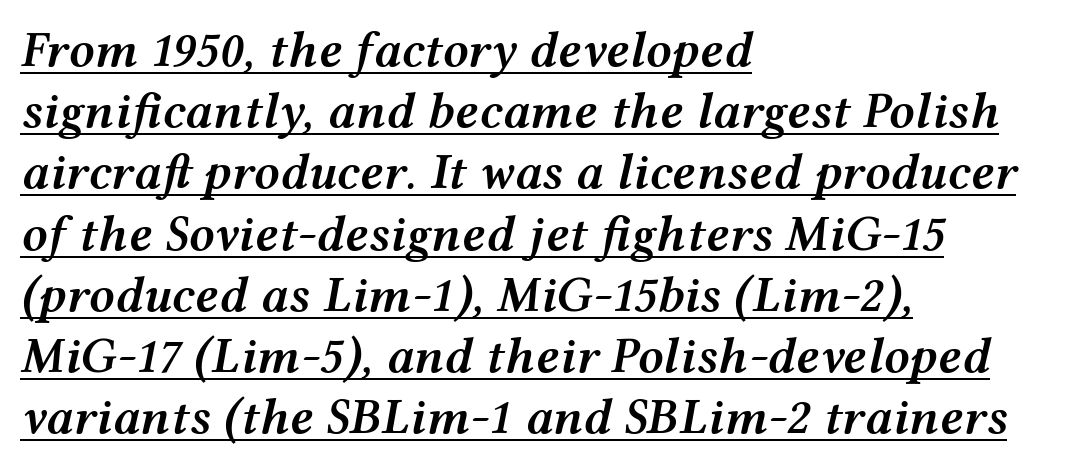
Where is the straight margin? On the left. Note the varied advance widths — an 'i' is clearly narrower than an 'm'. Short note: letters normally spaced. If you drew a line through each stem, it would be angled.
